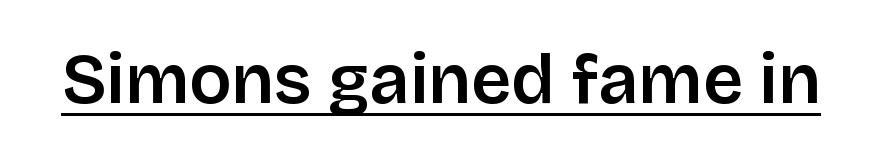
Q: Is the text italic (slanted)? A: No, it is upright.
Q: Is the typeface a serif or a sans-serif typeface? A: Sans-serif.
Q: Is the text underlined? A: Yes.
Q: Is the spacing between letters normal or unusually wide? A: Normal.
Q: Width (condensed, normal, or wide)? A: Normal.
Q: Stroke contrast? A: Low.
Q: x-height? A: Large.
Q: Monospaced? A: No.
